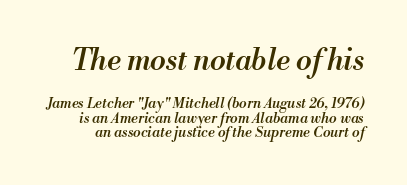
Q: Is the text bold? A: Semi-bold.
Q: Is the text italic (slanted)? A: Yes, it leans right by about 13 degrees.
Q: Is the text underlined? A: No.
Q: Is the spacing between letters normal or unusually wide? A: Normal.
Q: Is the spacing between lines tight, normal or loose? A: Tight.
Q: Which block of text is set in a larger size, the first (top) or the second (bottom)? A: The first (top) one.
Q: Width (condensed, normal, or wide)? A: Normal.
Q: Stroke contrast? A: Medium.
Q: x-height? A: Small.
Q: Monospaced? A: No.
